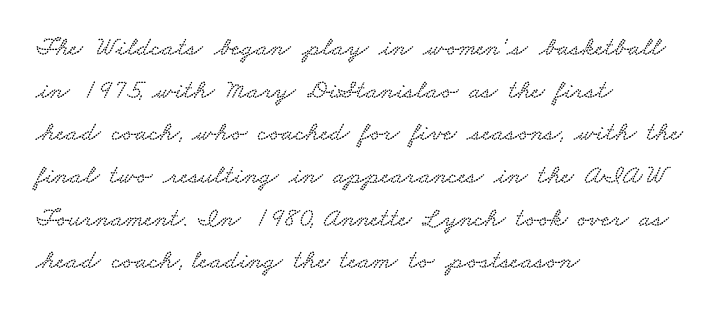
The image shows 27 px text type; set left-aligned, normal line spacing (1.58x), normal letter spacing, not underlined.
